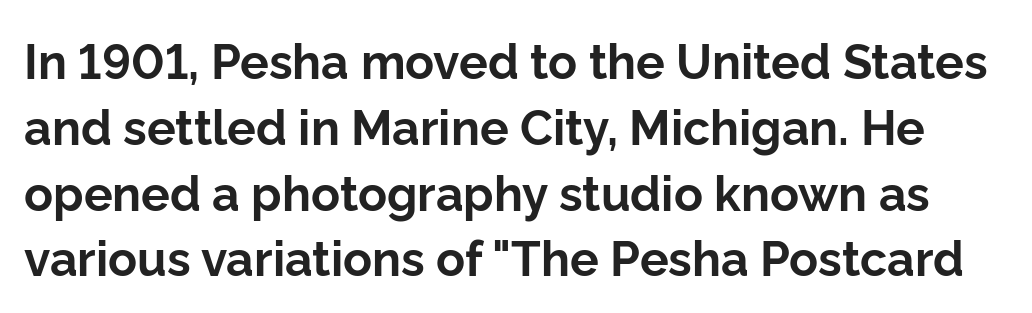
The image shows 48 px bold sans-serif type, upright; set normal line spacing (1.37x), normal letter spacing, not underlined; low stroke contrast and a medium x-height.
